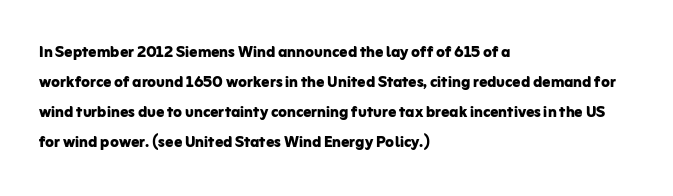
{"italic": "no", "bold": "yes", "underline": "no", "align": "left", "line_spacing": "normal", "line_spacing_ratio": 1.5, "letter_spacing": "normal", "letter_spacing_em": 0.0, "glyph_px": 20}
